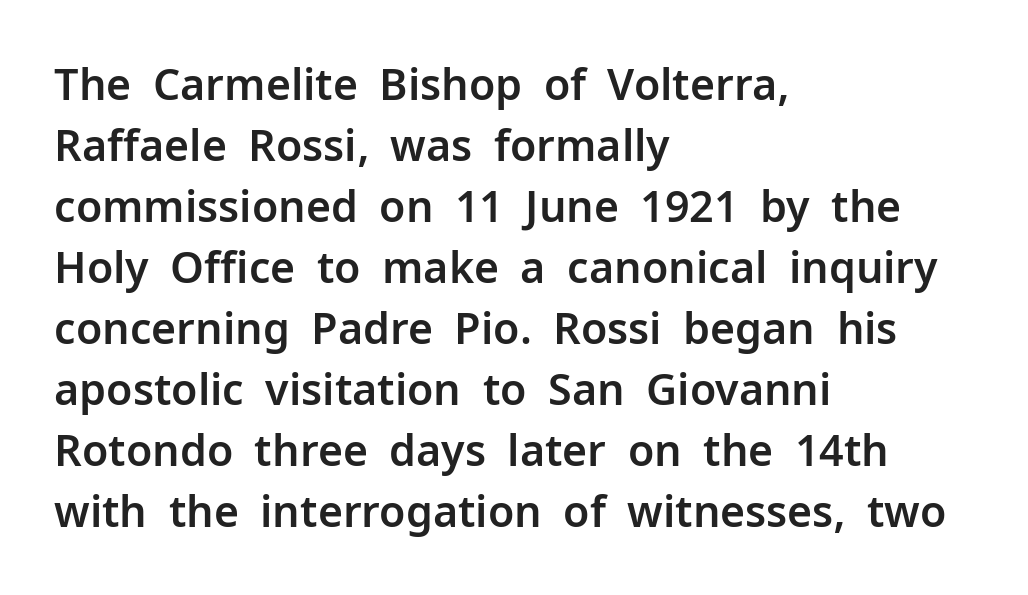
{"serif": "no", "italic": "no", "width": "normal", "stroke_contrast": "low", "x_height": "medium", "monospaced": "no", "underline": "no", "align": "left", "line_spacing": "normal", "line_spacing_ratio": 1.42, "letter_spacing": "normal", "letter_spacing_em": 0.0, "glyph_px": 43}
